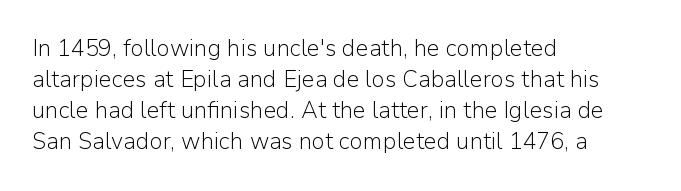
{"italic": "no", "bold": "no", "underline": "no", "align": "left", "line_spacing": "normal", "line_spacing_ratio": 1.35, "letter_spacing": "normal", "letter_spacing_em": 0.0, "glyph_px": 23}
